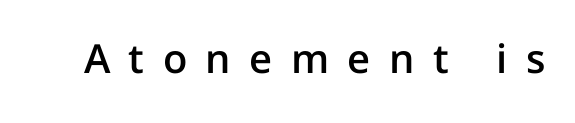
The image shows 40 px semibold sans-serif type, upright; set unusually wide letter spacing (+0.46 em), not underlined; low stroke contrast and a medium x-height.
